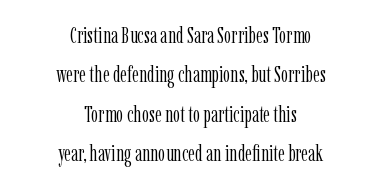
Rendered with straight, roman letterforms. Bare-footed words on every line. The strokes are not fattened; the text isn't bold. The passage is arranged like a title page — every line centered. Here the glyphs are tracked normally, forming tight word shapes.
